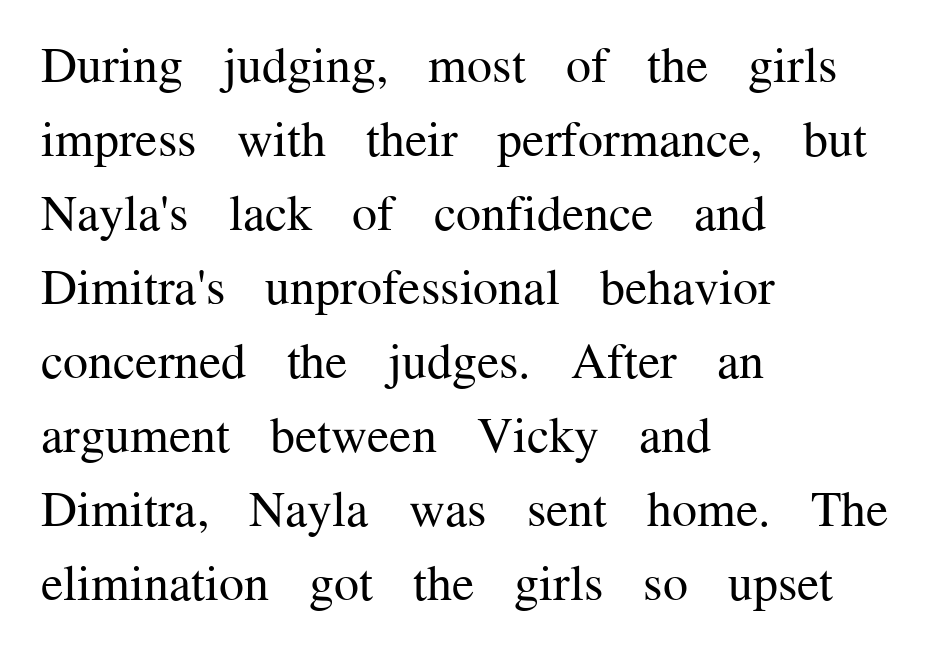
The image shows 50 px regular-weight serif type, upright; set left-aligned, normal line spacing (1.48x), normal letter spacing, not underlined; medium stroke contrast and a medium x-height.
